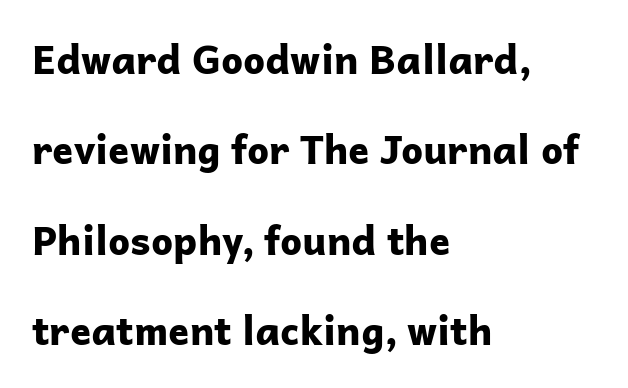
How are the letters spaced? Ordinarily, with no added tracking. This sample has the flowing, uneven cadence of proportional lettering. Visually the block forms a straight wall on the left and a jagged coastline on the right. Are there feet on the stems? There aren't — it's a sans.
